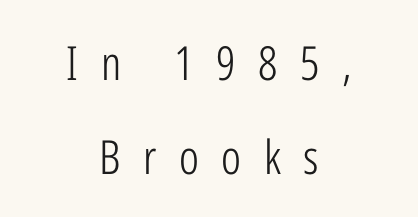
{"serif": "no", "italic": "no", "bold": "no", "weight": "light", "width": "condensed", "stroke_contrast": "low", "x_height": "medium", "monospaced": "no", "underline": "no", "align": "center", "line_spacing": "loose", "line_spacing_ratio": 2.0, "letter_spacing": "wide", "letter_spacing_em": 0.48, "glyph_px": 47}
